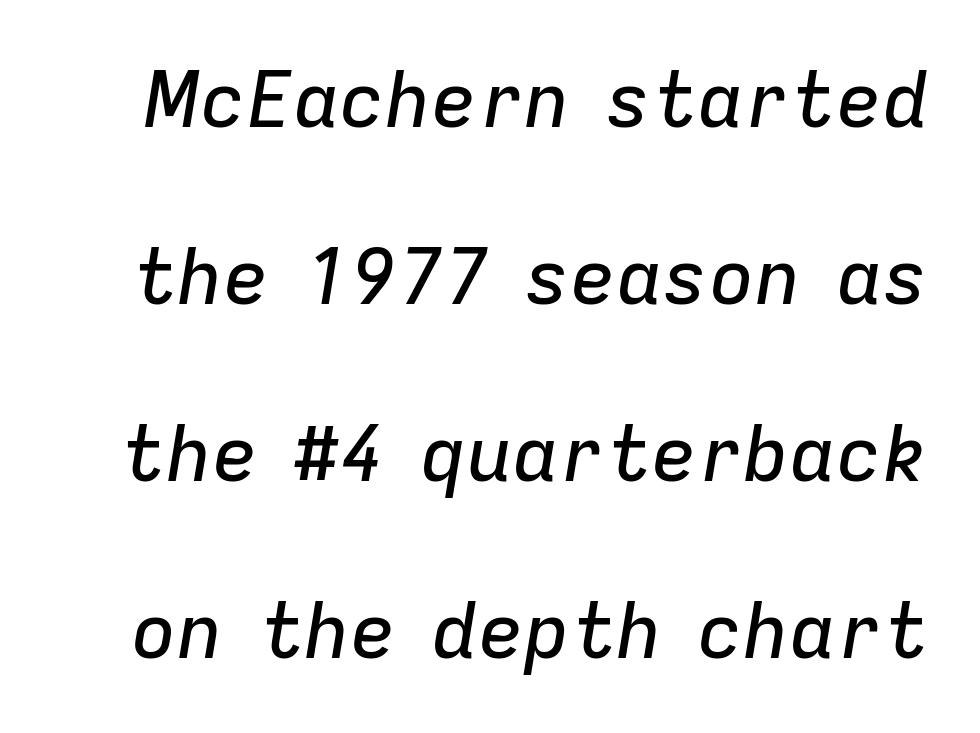
The image shows 77 px text type, italic (leaning right); set loose line spacing (2.3x), normal letter spacing, not underlined; low stroke contrast and a medium x-height.
